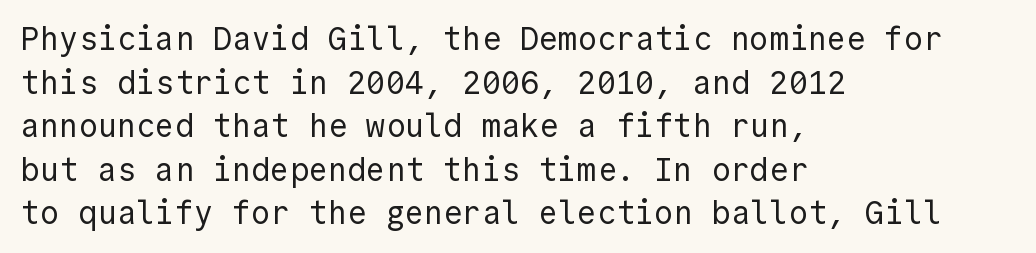
The image shows 32 px regular-weight sans-serif type, upright, monospaced; set left-aligned, normal line spacing (1.36x), normal letter spacing, not underlined; a medium x-height.
